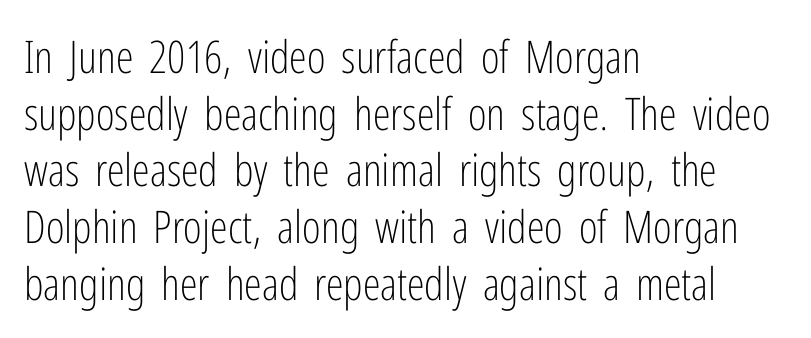
Q: Is the text bold? A: No.
Q: Is the text italic (slanted)? A: No, it is upright.
Q: Is the typeface a serif or a sans-serif typeface? A: Sans-serif.
Q: Is the text underlined? A: No.
Q: How is the paragraph aligned? A: Left-aligned.
Q: Is the spacing between letters normal or unusually wide? A: Normal.
Q: Is the spacing between lines tight, normal or loose? A: Normal.
Q: Width (condensed, normal, or wide)? A: Condensed.
Q: Stroke contrast? A: Low.
Q: x-height? A: Medium.
Q: Monospaced? A: No.
